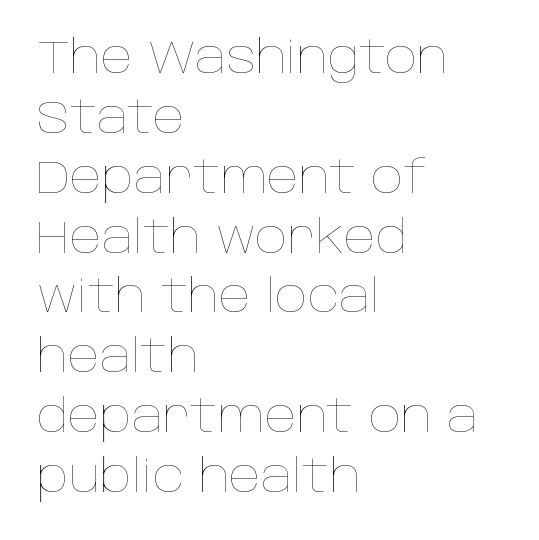
{"italic": "no", "bold": "no", "weight": "thin", "width": "normal", "stroke_contrast": "low", "x_height": "large", "monospaced": "no", "underline": "no", "align": "left", "line_spacing": "normal", "line_spacing_ratio": 1.33, "letter_spacing": "normal", "letter_spacing_em": 0.0, "glyph_px": 45}
